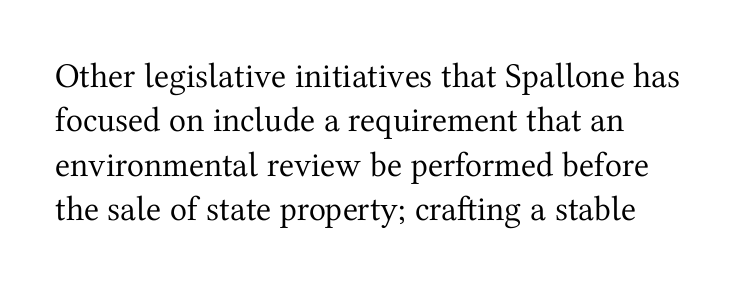
The image shows 35 px regular-weight serif type, upright; set left-aligned, normal line spacing (1.27x), normal letter spacing, not underlined; medium stroke contrast and a medium x-height.
